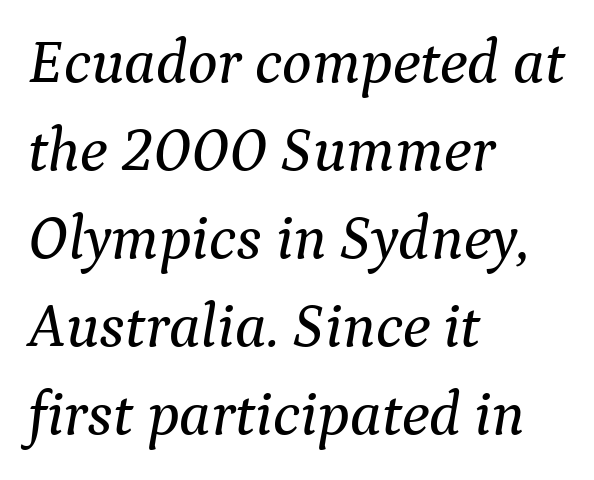
Vertical spacing — default. Every row of glyphs begins at an identical x-position on the left. Honestly, there is no underline to notice here at all. Examine the stroke ends and you'll spot serifs. This is oblique type, the kind used for emphasis or titles.
